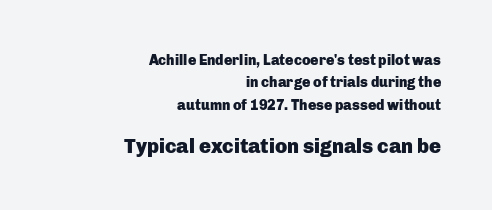
The image shows 20 px bold type, upright; set right-aligned, normal line spacing (1.6x), normal letter spacing, not underlined; the second (bottom) block is 1.43x larger.
